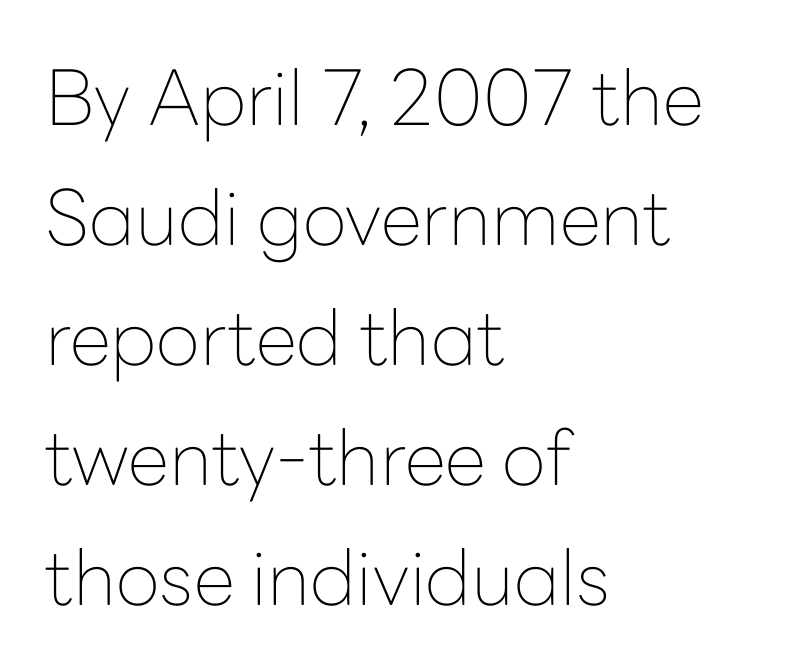
The specimen reads as upright at a glance. The face used here is a sans, in the tradition of grotesques and geometrics. The rendering uses natural spacing where letterforms have individual widths. Leading: standard. Honestly, there is no underline to notice here at all.
